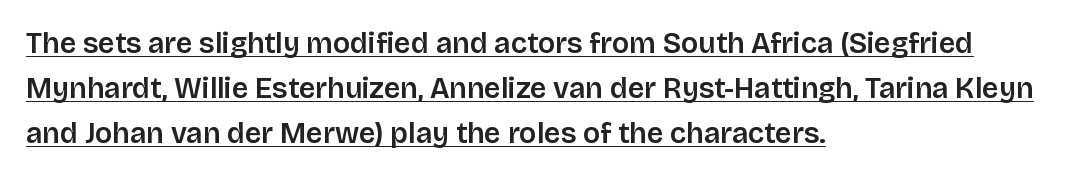
The words here are underlined. These lines stack with their left ends in a neat column. Summary of weight: moderately heavy, a semibold. Do the characters align in a grid? No, the font is proportional. I'd call this a sans setting — the letters go barefoot. Letter spacing: default.
